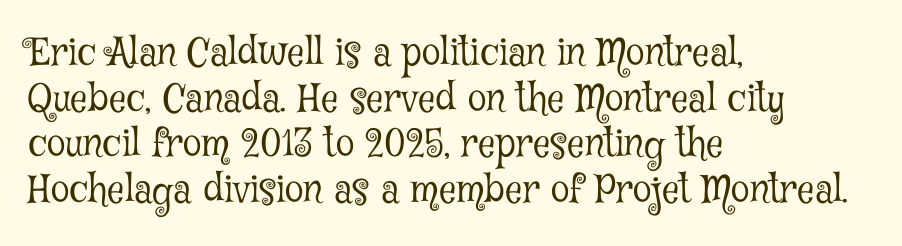
{"serif": "yes", "italic": "no", "bold": "no", "weight": "light", "width": "condensed", "stroke_contrast": "low", "x_height": "medium", "monospaced": "no", "underline": "no", "align": "left", "line_spacing_ratio": 1.2, "letter_spacing": "normal", "letter_spacing_em": 0.0, "glyph_px": 38}
